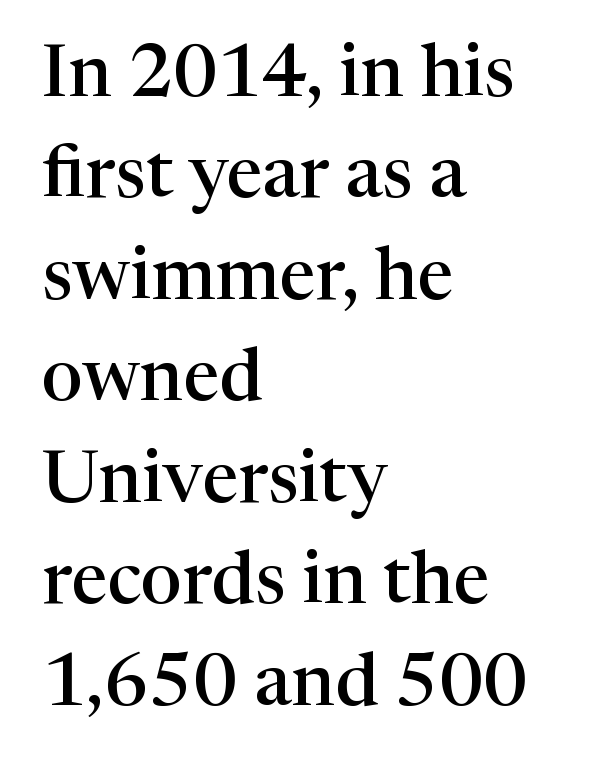
{"serif": "yes", "italic": "no", "bold": "semi", "weight": "semibold", "width": "normal", "stroke_contrast": "high", "x_height": "medium", "monospaced": "no", "underline": "no", "align": "left", "line_spacing": "normal", "line_spacing_ratio": 1.39, "letter_spacing": "normal", "letter_spacing_em": 0.0, "glyph_px": 73}
